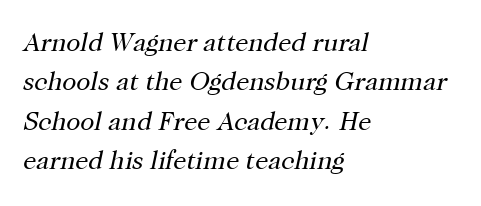
Bold? No — there's no thickening of the strokes. Is the type slanted? Yes — the strokes lean at a clear angle. The paragraph has a hard left edge and a soft right edge. The string is rendered with underlining switched off. The vertical gap from one line to the next is medium.
